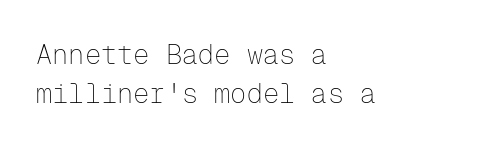
Q: Is the text bold? A: No.
Q: Is the text italic (slanted)? A: No, it is upright.
Q: Is the text underlined? A: No.
Q: How is the paragraph aligned? A: Left-aligned.
Q: Is the spacing between letters normal or unusually wide? A: Normal.
Q: Is the spacing between lines tight, normal or loose? A: Normal.
